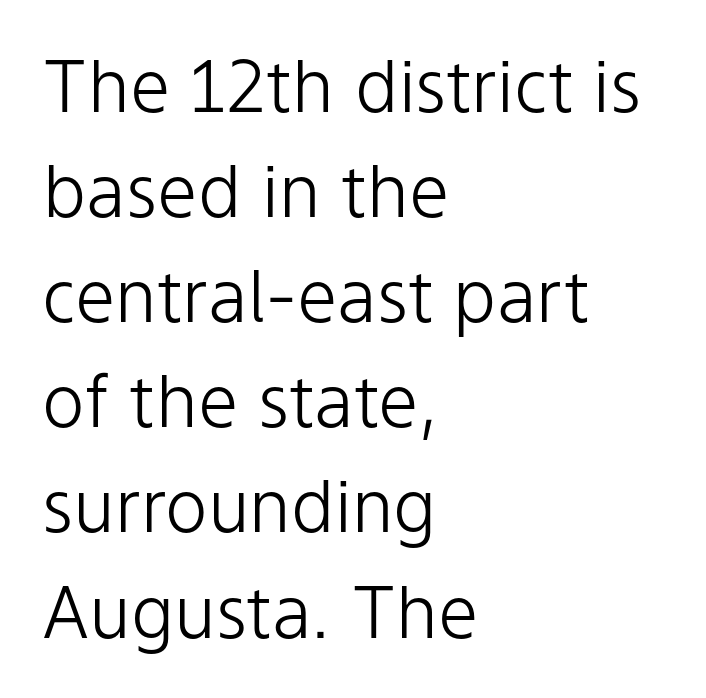
Q: Is the text bold? A: No.
Q: Is the text italic (slanted)? A: No, it is upright.
Q: Is the typeface a serif or a sans-serif typeface? A: Sans-serif.
Q: Is the text underlined? A: No.
Q: How is the paragraph aligned? A: Left-aligned.
Q: Is the spacing between letters normal or unusually wide? A: Normal.
Q: Is the spacing between lines tight, normal or loose? A: Normal.
Q: Width (condensed, normal, or wide)? A: Normal.
Q: Stroke contrast? A: Low.
Q: x-height? A: Medium.
Q: Monospaced? A: No.
